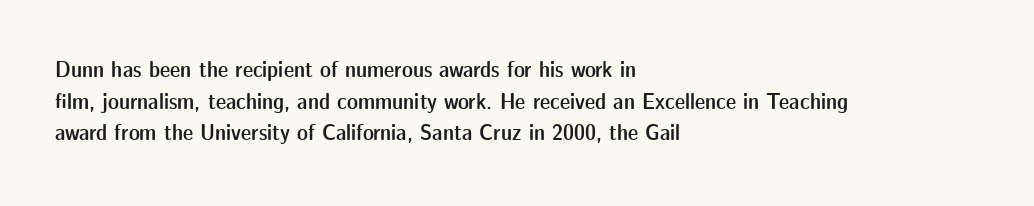
{"italic": "no", "bold": "semi", "underline": "no", "align": "left", "line_spacing": "normal", "line_spacing_ratio": 1.38, "letter_spacing": "normal", "letter_spacing_em": 0.0, "glyph_px": 23}
